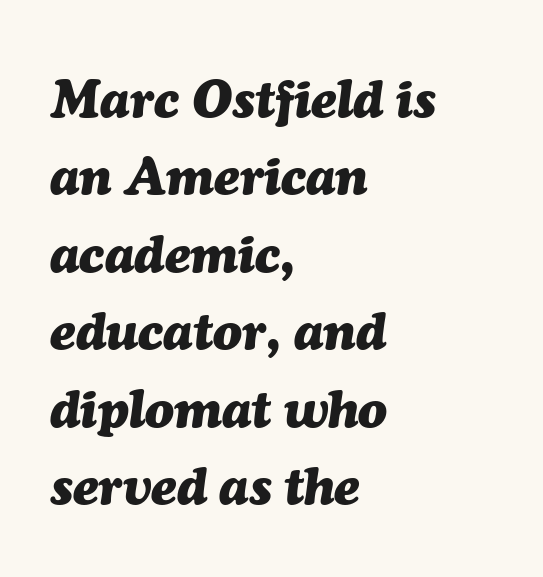
Note the varied advance widths — an 'i' is clearly narrower than an 'm'. The typesetter chose a ragged-right arrangement here. Yep, that's italic — everything's leaning. This rendering features lettering with no underline.
